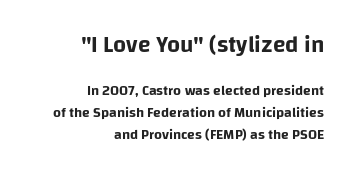
Q: Is the text italic (slanted)? A: No, it is upright.
Q: Is the text underlined? A: No.
Q: How is the paragraph aligned? A: Right-aligned.
Q: Is the spacing between letters normal or unusually wide? A: Normal.
Q: Is the spacing between lines tight, normal or loose? A: Normal.
Q: Which block of text is set in a larger size, the first (top) or the second (bottom)? A: The first (top) one.
